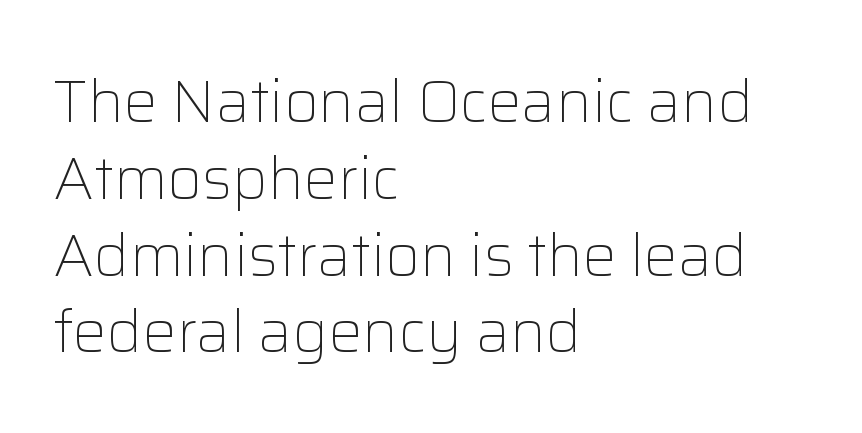
Heft: none added — not bold. Does the lettering tilt? It doesn't — this is upright. A sans-serif font was chosen for this passage. Varying glyph widths throughout — classic text-font behaviour.
